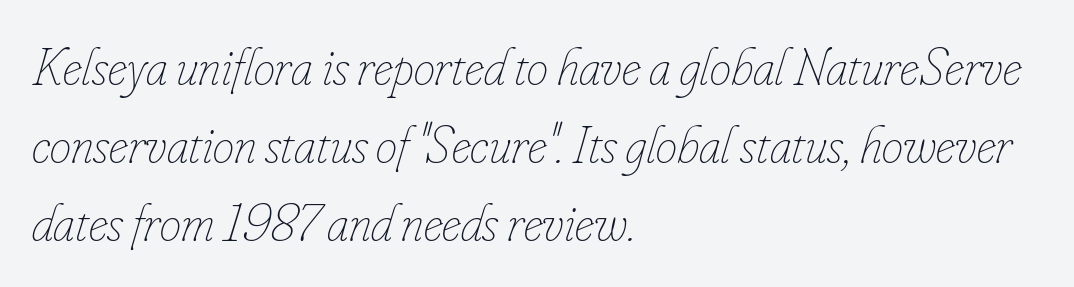
Q: Is the text bold? A: No.
Q: Is the text italic (slanted)? A: Yes, it leans right by about 16 degrees.
Q: Is the text underlined? A: No.
Q: How is the paragraph aligned? A: Left-aligned.
Q: Is the spacing between letters normal or unusually wide? A: Normal.
Q: Is the spacing between lines tight, normal or loose? A: Normal.
Q: Width (condensed, normal, or wide)? A: Condensed.
Q: Stroke contrast? A: Low.
Q: x-height? A: Small.
Q: Monospaced? A: No.
